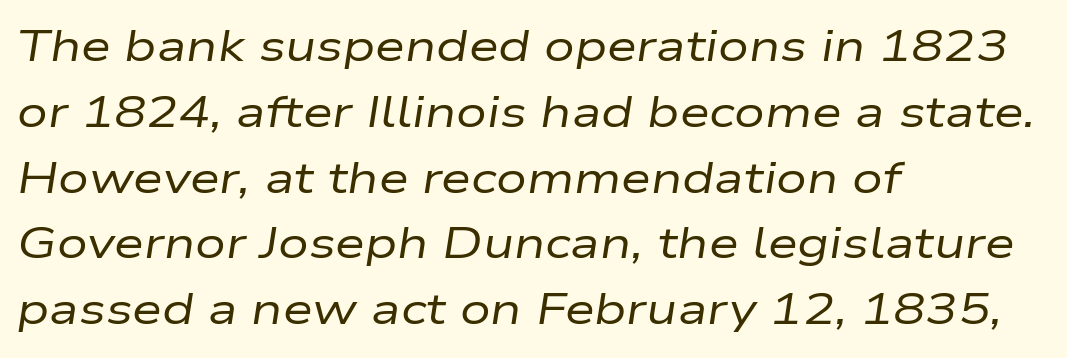
{"italic": "yes", "lean": "right", "slant_degrees": 9, "bold": "no", "weight": "regular", "width": "wide", "stroke_contrast": "low", "x_height": "medium", "monospaced": "no", "underline": "no", "align": "left", "line_spacing": "normal", "line_spacing_ratio": 1.53, "letter_spacing": "normal", "letter_spacing_em": 0.0, "glyph_px": 43}
